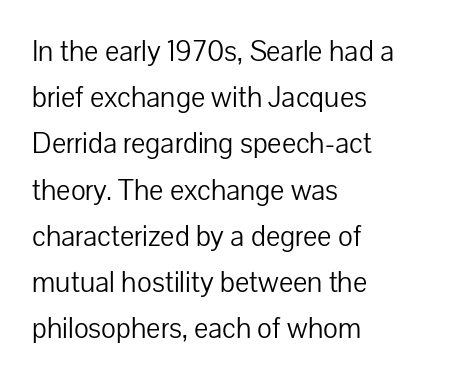
Reading down the block, your eye returns to a fixed left position each line. Examine the stroke ends and you'll find no serifs. The weight tops out at a normal text grade. Regular leading. Standard letterfit; no display-style spreading of the glyphs. Nobody drew a line under any word here.
